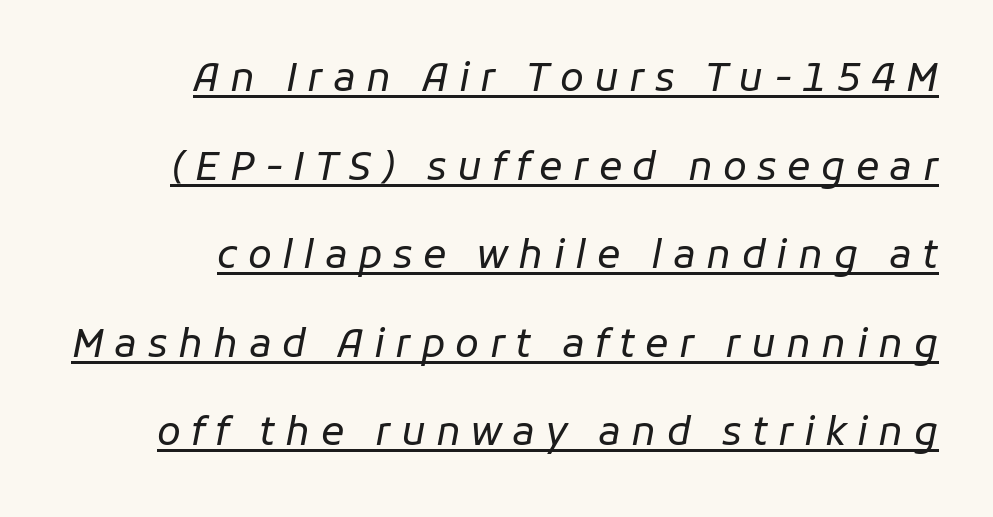
The image shows 39 px regular-weight type, italic (leaning right); set right-aligned, loose line spacing (2.27x), unusually wide letter spacing (+0.27 em), underlined; low stroke contrast and a medium x-height.
